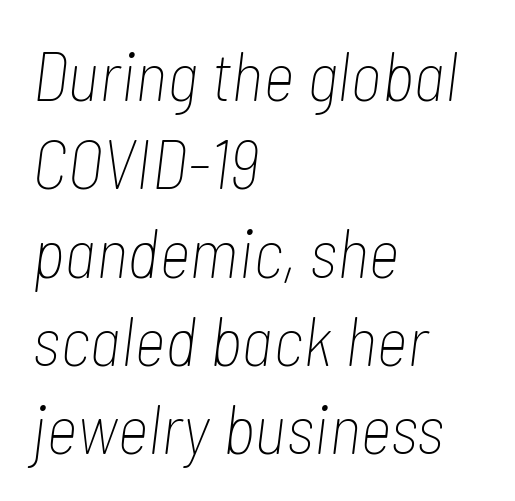
The text block is weighted toward the left margin, trailing off unevenly rightward. Proportional: the letters do not fall into vertical columns. No letter is thick-stroked: the sample isn't bold. Yep, that's italic — everything's leaning.
